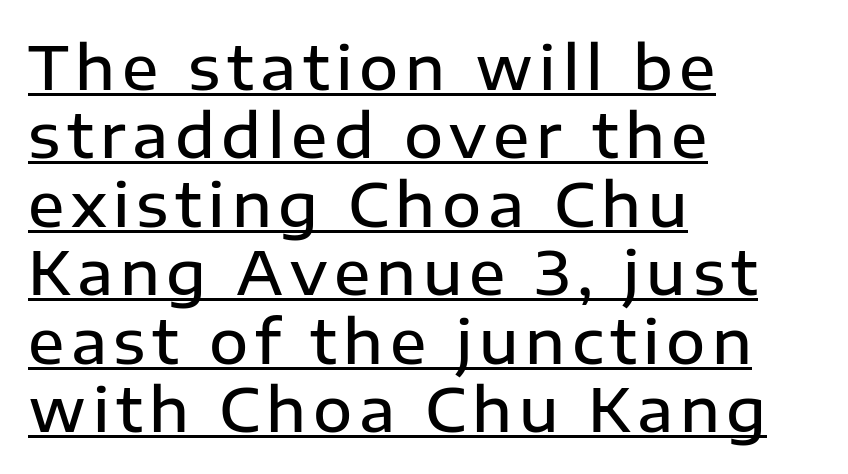
The image shows 60 px semibold sans-serif type, upright; set left-aligned, tight line spacing (1.14x), underlined; low stroke contrast and a medium x-height.
